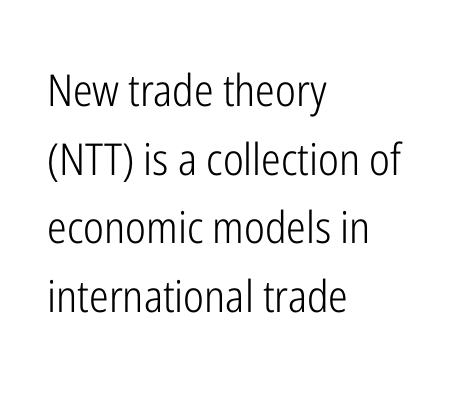
{"serif": "no", "italic": "no", "bold": "no", "weight": "light", "width": "condensed", "stroke_contrast": "low", "x_height": "medium", "monospaced": "no", "underline": "no", "align": "left", "line_spacing": "normal", "line_spacing_ratio": 1.56, "letter_spacing": "normal", "letter_spacing_em": 0.0, "glyph_px": 44}
